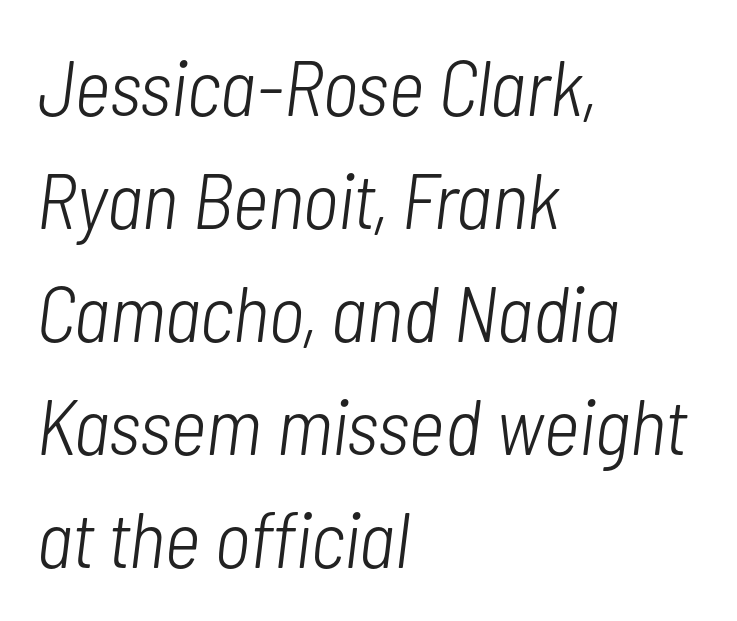
{"italic": "yes", "lean": "right", "slant_degrees": 7, "bold": "no", "weight": "light", "width": "condensed", "stroke_contrast": "low", "x_height": "medium", "monospaced": "no", "underline": "no", "align": "left", "line_spacing": "normal", "line_spacing_ratio": 1.43, "letter_spacing": "normal", "letter_spacing_em": 0.0, "glyph_px": 79}
